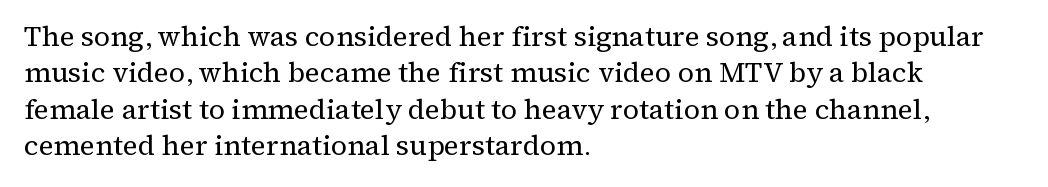
{"serif": "yes", "italic": "no", "bold": "no", "weight": "regular", "width": "normal", "stroke_contrast": "medium", "x_height": "medium", "monospaced": "no", "underline": "no", "align": "left", "line_spacing": "normal", "line_spacing_ratio": 1.3, "letter_spacing": "normal", "letter_spacing_em": 0.0, "glyph_px": 28}
